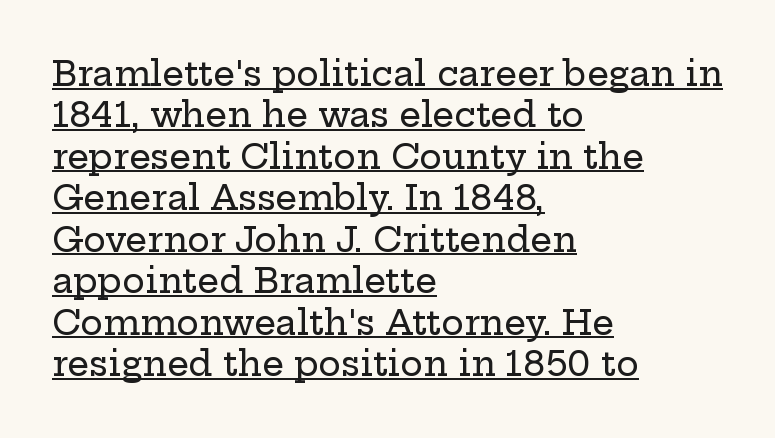
In terms of letterform style, serifs are clearly present. Which margin do the lines hug? The left one — the right edge is uneven. You can tell it's not italic because the verticals are truly vertical. Here the designer chose a conventional face with non-uniform glyph widths. A typesetter would call this zero additional tracking. The specimen includes a rule beneath the text block's lines.
